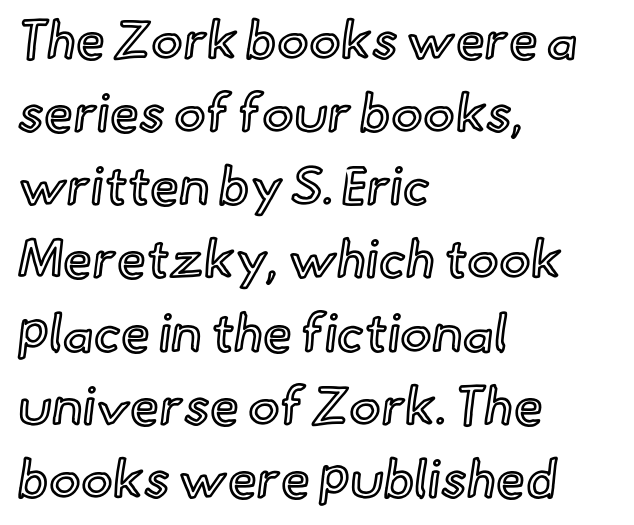
{"width": "normal", "x_height": "small", "monospaced": "no", "underline": "no", "align": "left", "line_spacing": "normal", "line_spacing_ratio": 1.38, "letter_spacing": "normal", "letter_spacing_em": 0.0, "glyph_px": 53}
